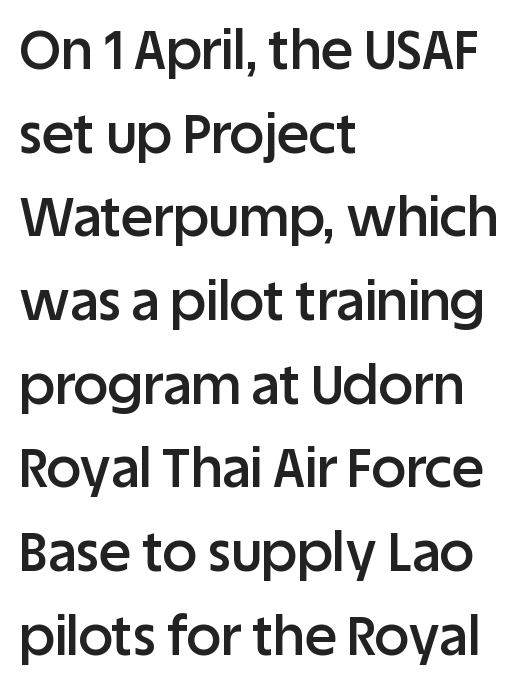
The gaps between neighbouring characters are ordinary and unremarkable. This is sans-serif lettering, the kind often seen on screens and signage. Check under the words: just untouched page. One glance says typical: line gaps are just what's usual.
